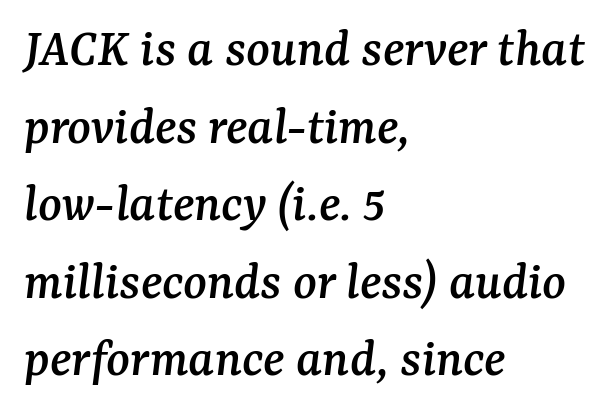
Q: Is the text italic (slanted)? A: Yes, it leans right by about 7 degrees.
Q: Is the typeface a serif or a sans-serif typeface? A: Serif.
Q: Is the text underlined? A: No.
Q: How is the paragraph aligned? A: Left-aligned.
Q: Is the spacing between letters normal or unusually wide? A: Normal.
Q: Is the spacing between lines tight, normal or loose? A: Normal.
Q: Width (condensed, normal, or wide)? A: Normal.
Q: Stroke contrast? A: Medium.
Q: x-height? A: Medium.
Q: Monospaced? A: No.
